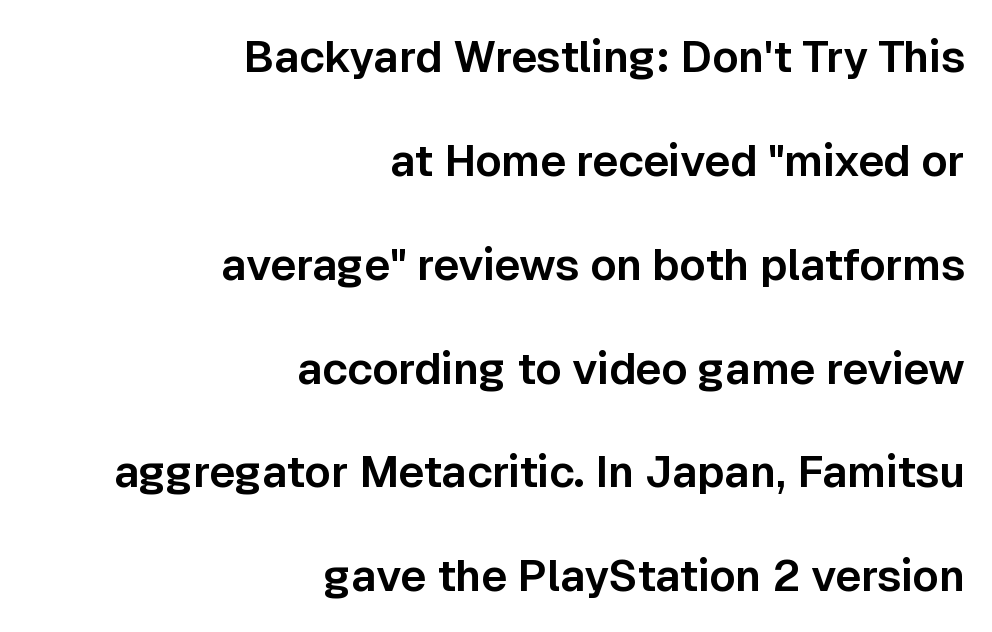
The image shows 44 px sans-serif type, upright; set right-aligned, loose line spacing (2.36x), normal letter spacing, not underlined; low stroke contrast and a medium x-height.
